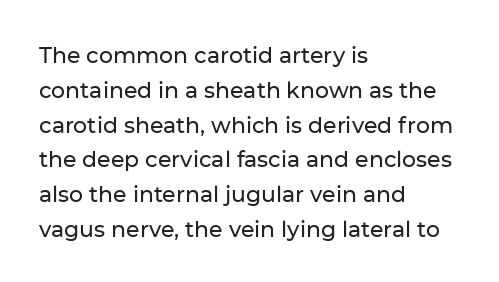
{"italic": "no", "underline": "no", "align": "left", "line_spacing": "normal", "line_spacing_ratio": 1.58, "letter_spacing": "normal", "letter_spacing_em": 0.0, "glyph_px": 22}
